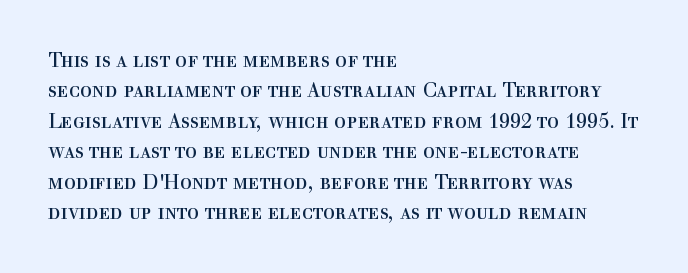
{"italic": "no", "bold": "no", "underline": "no", "align": "left", "line_spacing": "normal", "line_spacing_ratio": 1.52, "letter_spacing": "normal", "letter_spacing_em": 0.0, "glyph_px": 20}
